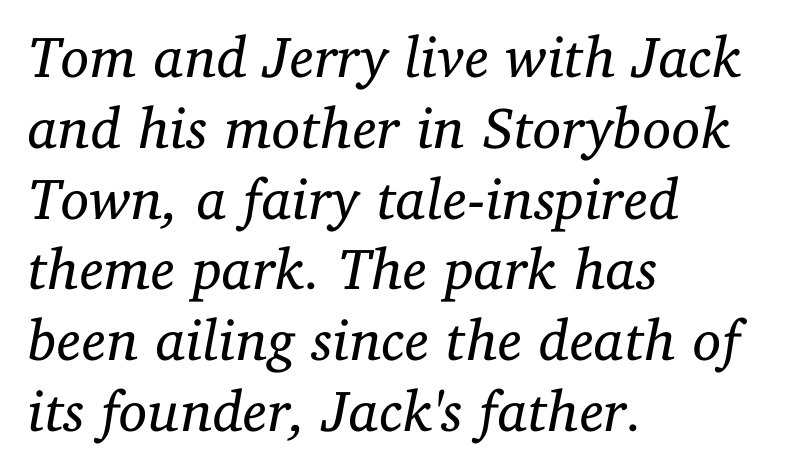
{"serif": "yes", "italic": "yes", "lean": "right", "slant_degrees": 11, "bold": "no", "weight": "regular", "width": "normal", "stroke_contrast": "low", "x_height": "medium", "monospaced": "no", "underline": "no", "align": "left", "line_spacing_ratio": 1.22, "letter_spacing": "normal", "letter_spacing_em": 0.0, "glyph_px": 58}
